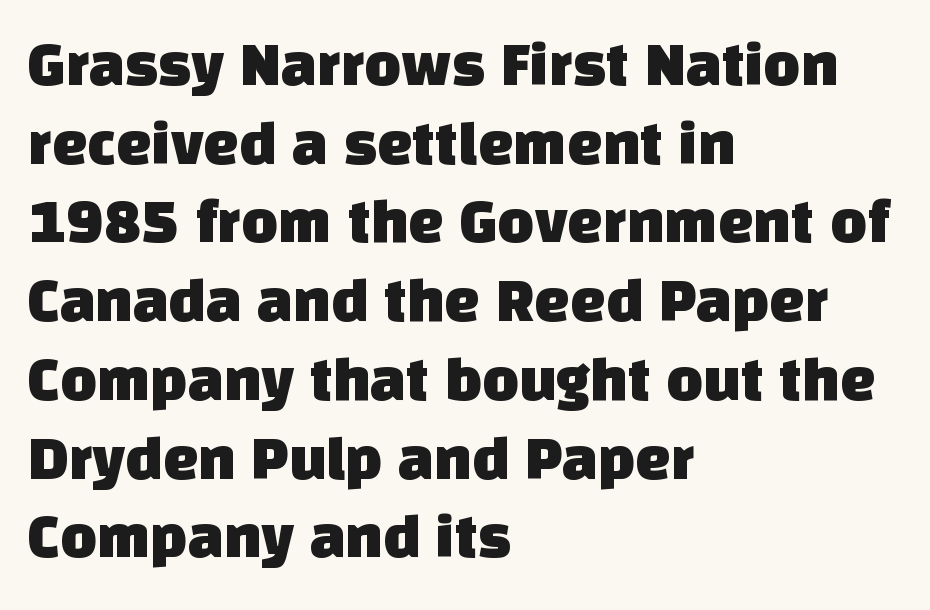
Q: Is the typeface a serif or a sans-serif typeface? A: Sans-serif.
Q: Is the text underlined? A: No.
Q: How is the paragraph aligned? A: Left-aligned.
Q: Is the spacing between letters normal or unusually wide? A: Normal.
Q: Is the spacing between lines tight, normal or loose? A: Normal.
Q: Width (condensed, normal, or wide)? A: Normal.
Q: Stroke contrast? A: Low.
Q: x-height? A: Large.
Q: Monospaced? A: No.
